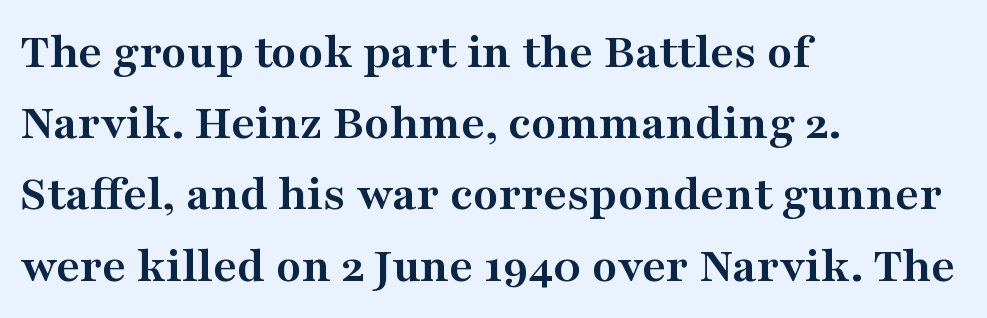
{"serif": "yes", "italic": "no", "bold": "yes", "weight": "semibold", "width": "wide", "stroke_contrast": "medium", "x_height": "medium", "monospaced": "no", "underline": "no", "align": "left", "line_spacing": "normal", "line_spacing_ratio": 1.37, "letter_spacing": "normal", "letter_spacing_em": 0.0, "glyph_px": 52}
